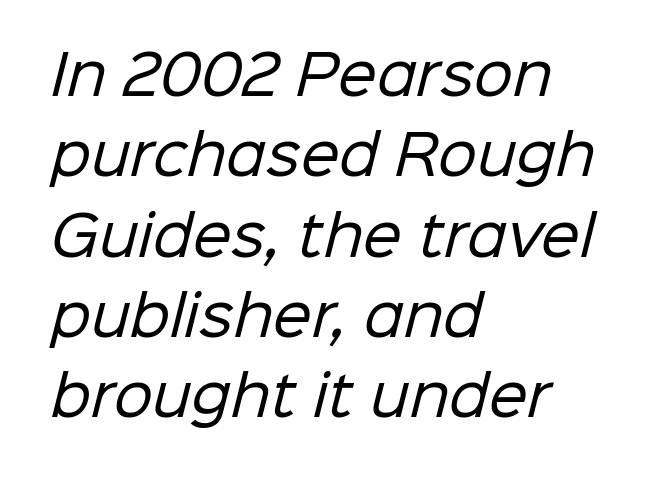
The image shows 55 px regular-weight sans-serif type; set left-aligned, normal line spacing (1.46x), normal letter spacing, not underlined; low stroke contrast and a medium x-height.
